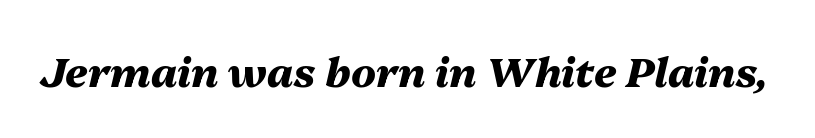
{"italic": "yes", "lean": "right", "slant_degrees": 13, "bold": "yes", "weight": "heavy", "width": "normal", "stroke_contrast": "medium", "x_height": "medium", "monospaced": "no", "underline": "no", "letter_spacing": "normal", "letter_spacing_em": 0.0, "glyph_px": 41}
